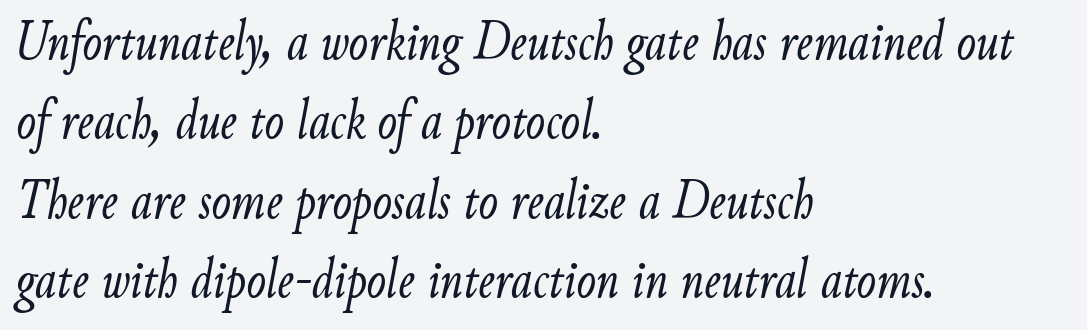
The image shows 58 px light, condensed type, italic (leaning right); set left-aligned, normal line spacing (1.37x), normal letter spacing, not underlined; low stroke contrast and a small x-height.
